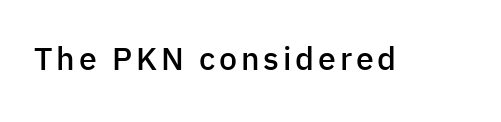
{"serif": "no", "italic": "no", "bold": "semi", "weight": "semibold", "width": "normal", "stroke_contrast": "low", "x_height": "medium", "monospaced": "no", "underline": "no", "glyph_px": 32}
